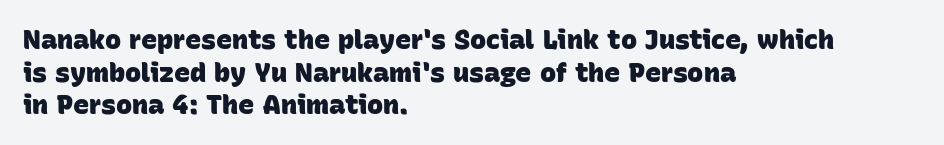
Q: Is the text bold? A: Yes.
Q: Is the text underlined? A: No.
Q: How is the paragraph aligned? A: Left-aligned.
Q: Is the spacing between letters normal or unusually wide? A: Normal.
